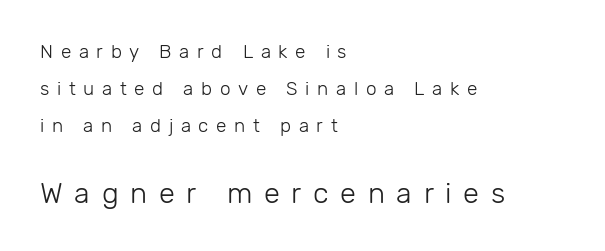
{"serif": "no", "italic": "no", "bold": "no", "weight": "light", "width": "normal", "stroke_contrast": "low", "x_height": "medium", "monospaced": "no", "underline": "no", "align": "left", "line_spacing": "loose", "line_spacing_ratio": 1.96, "letter_spacing": "wide", "letter_spacing_em": 0.4, "larger_block": "second", "size_ratio": 1.53, "glyph_px": 29}
